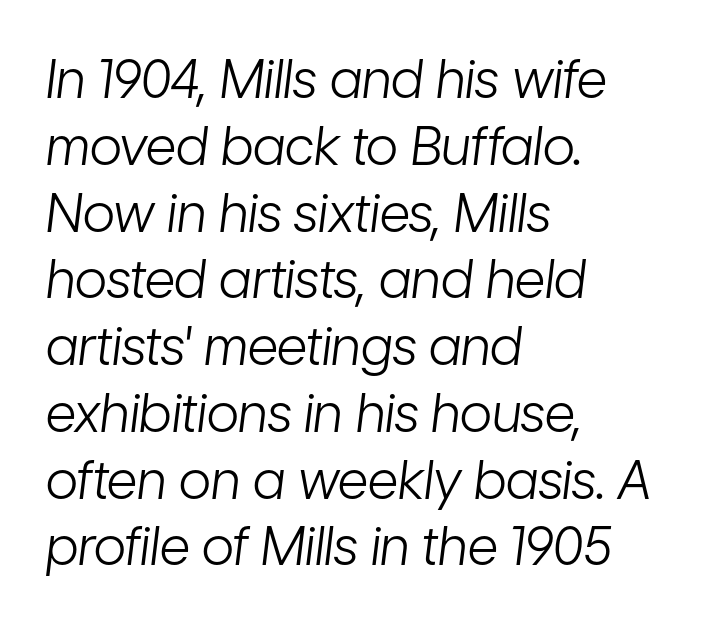
{"italic": "yes", "lean": "right", "slant_degrees": 7, "bold": "no", "weight": "light", "width": "condensed", "stroke_contrast": "low", "x_height": "medium", "monospaced": "no", "underline": "no", "align": "left", "line_spacing": "normal", "line_spacing_ratio": 1.26, "letter_spacing": "normal", "letter_spacing_em": 0.0, "glyph_px": 53}
